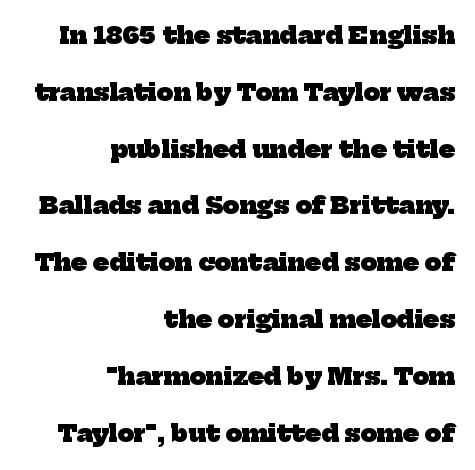
{"bold": "yes", "underline": "no", "align": "right", "line_spacing": "loose", "line_spacing_ratio": 2.47, "letter_spacing": "normal", "letter_spacing_em": 0.0, "glyph_px": 23}
